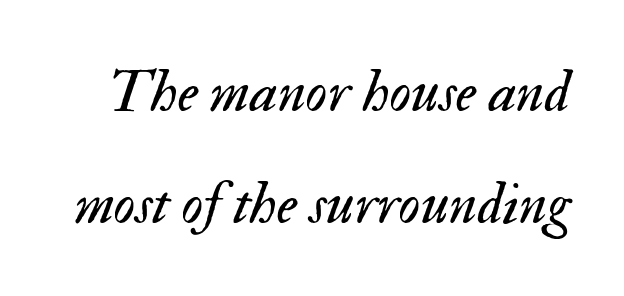
The image shows 60 px regular-weight type, italic (leaning right); set line spacing 1.86x, normal letter spacing, not underlined; medium stroke contrast and a small x-height.
